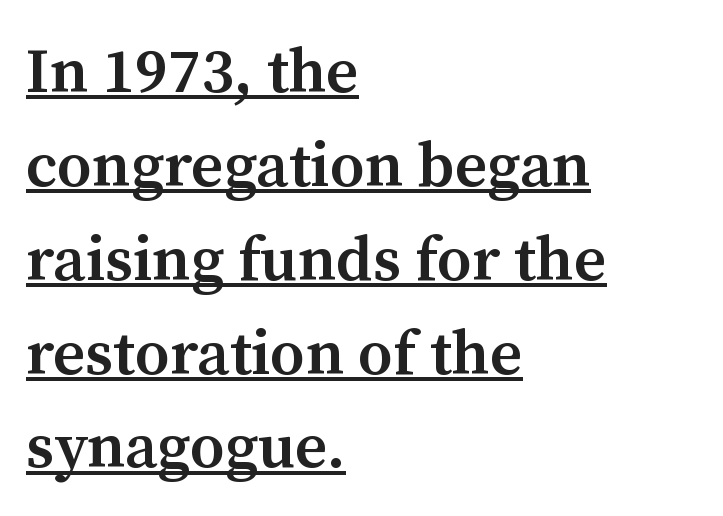
What weight is shown? A semibold, between regular and bold. The string is rendered with underlining switched on. The rendering uses natural spacing where letterforms have individual widths. Note: serifs present on the glyphs. Normally led — the rows are evenly, conventionally spaced. Nope, not italic — everything's standing straight.
